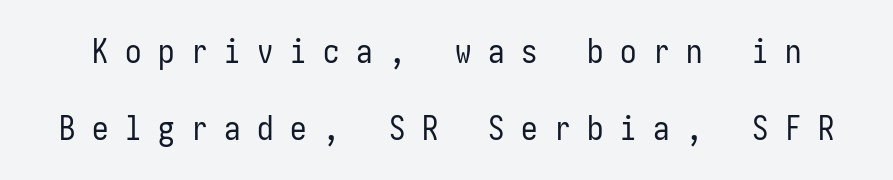
{"serif": "no", "italic": "no", "bold": "no", "weight": "regular", "width": "condensed", "stroke_contrast": "low", "x_height": "medium", "underline": "no", "line_spacing": "loose", "line_spacing_ratio": 2.32, "letter_spacing": "wide", "letter_spacing_em": 0.5, "glyph_px": 33}
